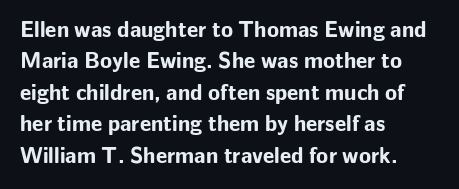
Q: Is the text bold? A: Yes.
Q: Is the text italic (slanted)? A: No, it is upright.
Q: Is the text underlined? A: No.
Q: How is the paragraph aligned? A: Left-aligned.
Q: Is the spacing between letters normal or unusually wide? A: Normal.
Q: Is the spacing between lines tight, normal or loose? A: Normal.
